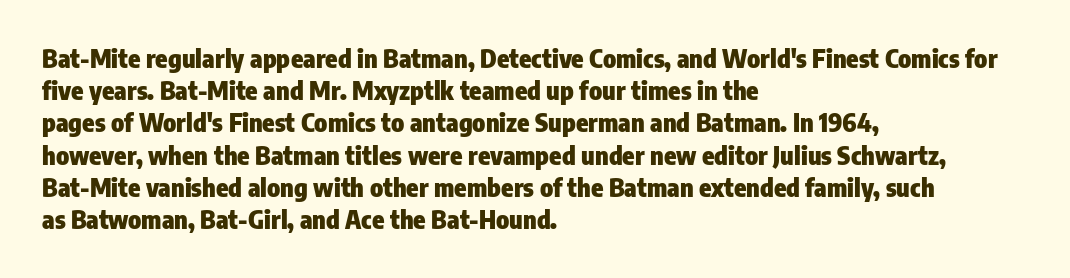
The image shows 25 px bold type, upright; set left-aligned, normal line spacing (1.29x), normal letter spacing, not underlined.
